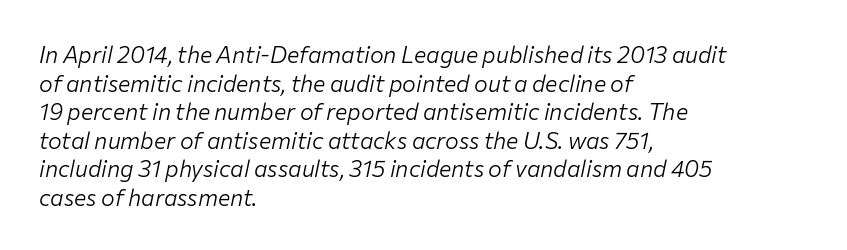
The image shows 23 px text type, italic (leaning right); set left-aligned, line spacing 1.24x, normal letter spacing, not underlined.
